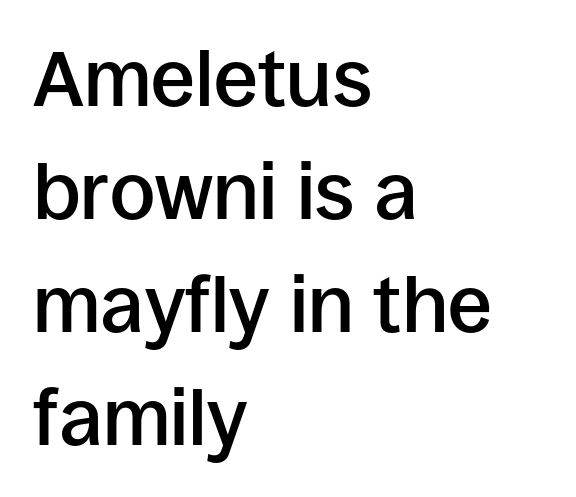
Summary of weight: moderately heavy, a semibold. Each word holds together tightly as a unit, with standard inter-letter gaps. Every stem runs plumb, perpendicular to the baseline. Spacing verdict: proportional, widths tailored to each character. The block of text has a typical density, with ordinary space between rows. The zone under the glyphs is completely vacant.
